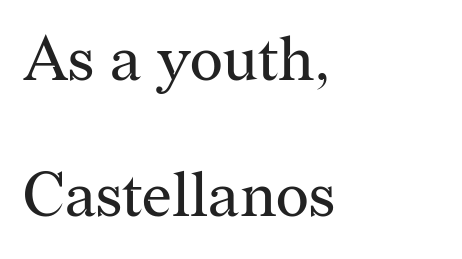
{"serif": "yes", "italic": "no", "bold": "no", "weight": "regular", "width": "normal", "stroke_contrast": "medium", "x_height": "medium", "monospaced": "no", "underline": "no", "align": "left", "line_spacing": "loose", "line_spacing_ratio": 2.16, "letter_spacing": "normal", "letter_spacing_em": 0.0, "glyph_px": 63}
